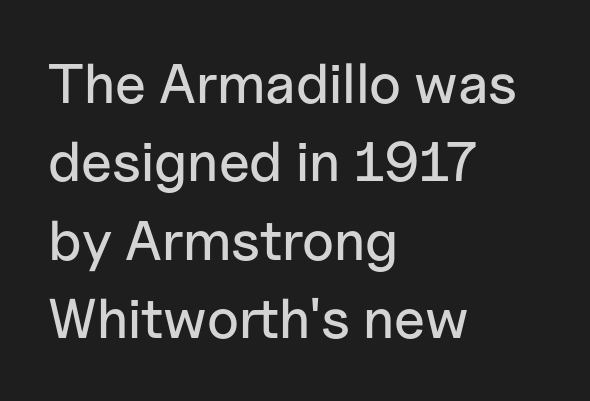
Q: Is the text italic (slanted)? A: No, it is upright.
Q: Is the typeface a serif or a sans-serif typeface? A: Sans-serif.
Q: Is the text underlined? A: No.
Q: How is the paragraph aligned? A: Left-aligned.
Q: Is the spacing between letters normal or unusually wide? A: Normal.
Q: Is the spacing between lines tight, normal or loose? A: Normal.
Q: Width (condensed, normal, or wide)? A: Normal.
Q: Stroke contrast? A: Low.
Q: x-height? A: Medium.
Q: Monospaced? A: No.
